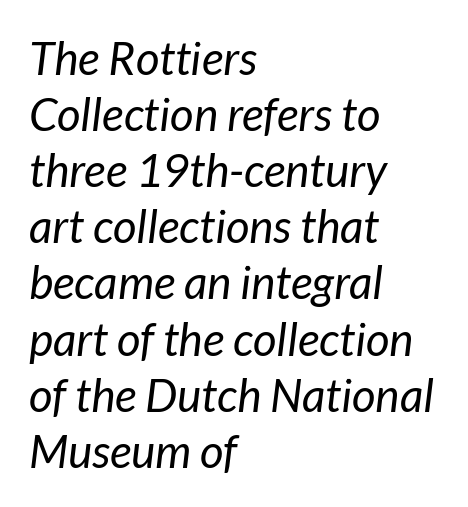
The image shows 46 px regular-weight type, italic (leaning right); set left-aligned, line spacing 1.22x, normal letter spacing, not underlined; low stroke contrast and a medium x-height.
